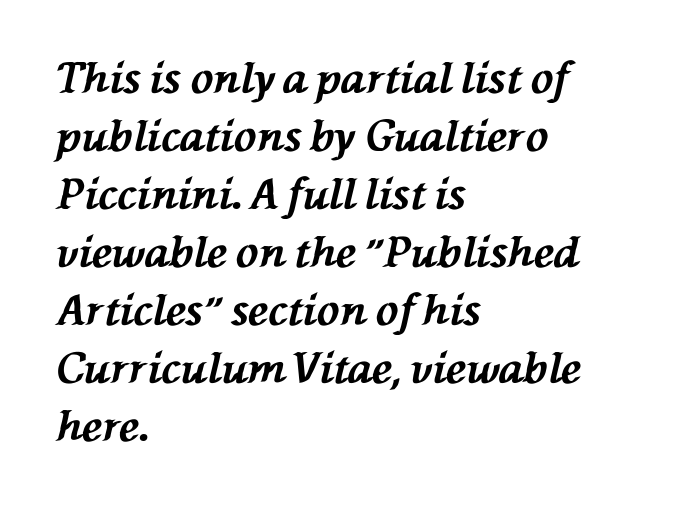
Spacing verdict: proportional, widths tailored to each character. The passage shown has conventional tracking throughout. The compositor pushed each line to the left boundary. Compared with ordinary roman type, these characters are visibly tilted. This block has exactly the height ordinary leading produces.
